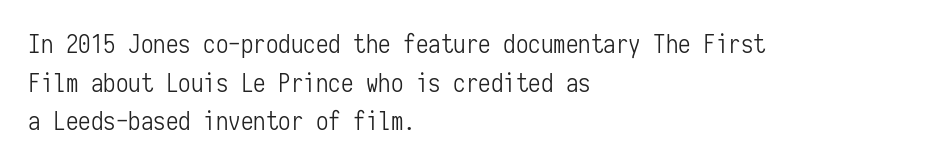
Q: Is the text bold? A: No.
Q: Is the text italic (slanted)? A: No, it is upright.
Q: Is the text underlined? A: No.
Q: How is the paragraph aligned? A: Left-aligned.
Q: Is the spacing between letters normal or unusually wide? A: Normal.
Q: Is the spacing between lines tight, normal or loose? A: Normal.
